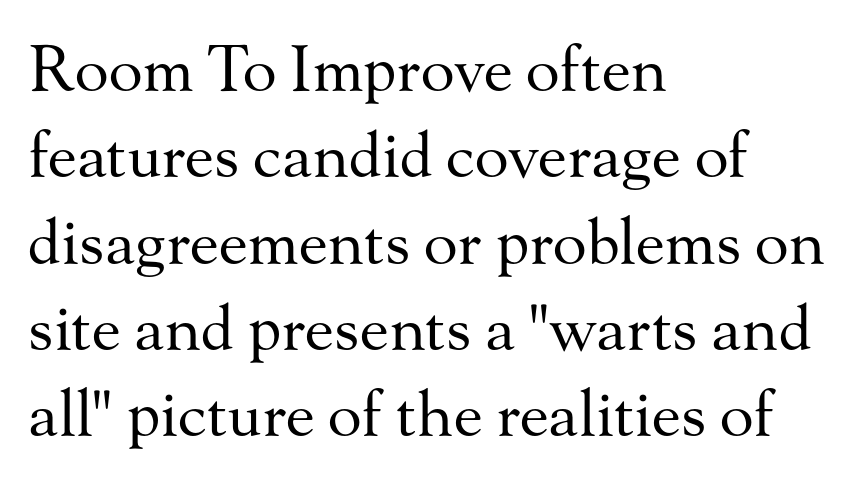
Varying glyph widths throughout — classic text-font behaviour. These glyphs show unthickened strokes, regular width or finer. This sample uses a serif face. Does the lettering tilt? It doesn't — this is upright.
